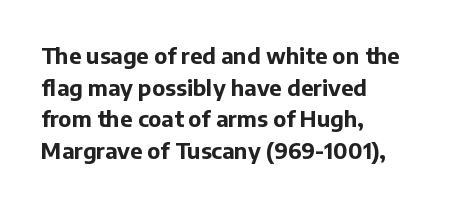
The image shows 22 px bold type, upright; set left-aligned, normal line spacing (1.44x), normal letter spacing, not underlined.
